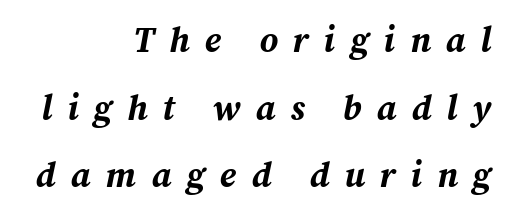
Q: Is the text bold? A: Yes.
Q: Is the text italic (slanted)? A: Yes, it leans right by about 12 degrees.
Q: Is the text underlined? A: No.
Q: How is the paragraph aligned? A: Right-aligned.
Q: Is the spacing between letters normal or unusually wide? A: Unusually wide.
Q: Is the spacing between lines tight, normal or loose? A: Loose.
Q: Width (condensed, normal, or wide)? A: Normal.
Q: Stroke contrast? A: Medium.
Q: x-height? A: Medium.
Q: Monospaced? A: No.
